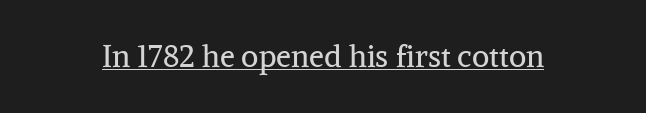
The image shows 30 px regular-weight serif type, upright; set normal letter spacing, underlined; medium stroke contrast and a medium x-height.
